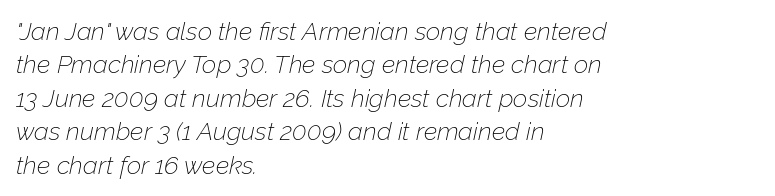
{"italic": "yes", "lean": "right", "slant_degrees": 12, "bold": "no", "underline": "no", "align": "left", "line_spacing": "normal", "line_spacing_ratio": 1.34, "letter_spacing": "normal", "letter_spacing_em": 0.0, "glyph_px": 25}
